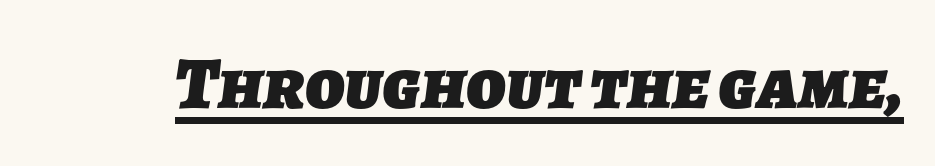
Each word holds together tightly as a unit, with standard inter-letter gaps. Pretty heavy lettering here — definitely bold. The lettering is marked with a stroke running underneath it. The letters carry no serifs — their stems end cleanly without finishing strokes. These lines are rendered in a variable-pitch font.
